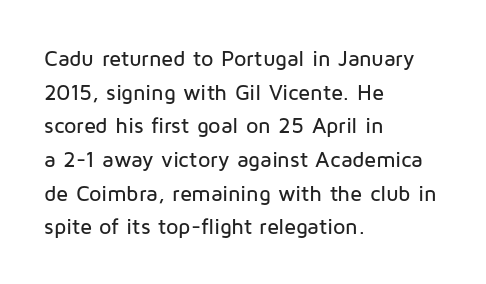
{"italic": "no", "underline": "no", "align": "left", "line_spacing": "normal", "line_spacing_ratio": 1.53, "letter_spacing": "normal", "letter_spacing_em": 0.0, "glyph_px": 22}
